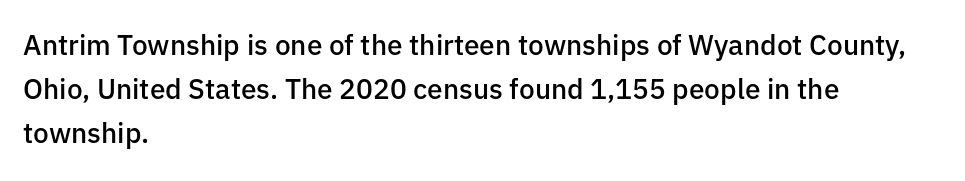
The image shows 28 px semibold sans-serif type, upright; set left-aligned, normal line spacing (1.57x), normal letter spacing, not underlined; low stroke contrast and a medium x-height.
